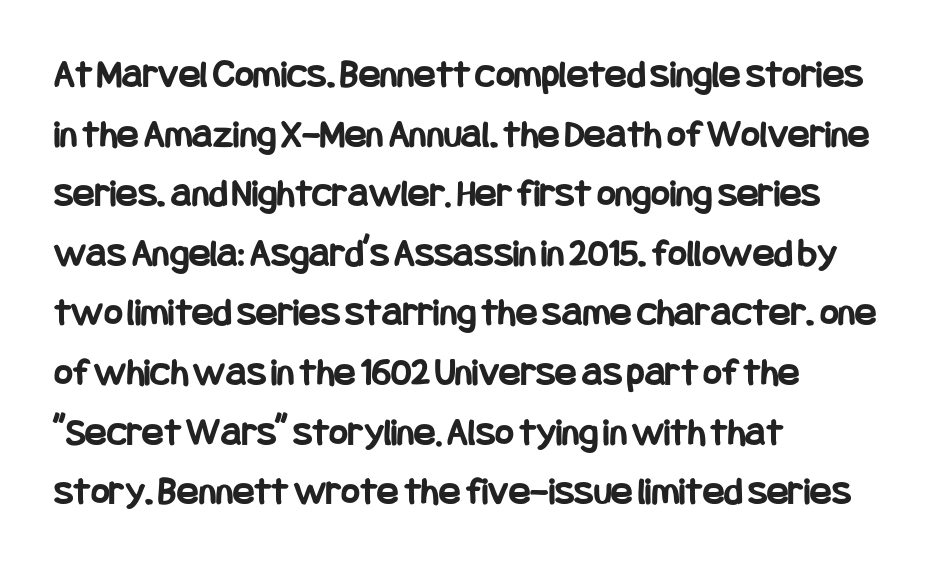
The image shows 40 px bold, condensed sans-serif type, upright; set left-aligned, normal line spacing (1.49x), normal letter spacing, not underlined; low stroke contrast and a large x-height.
